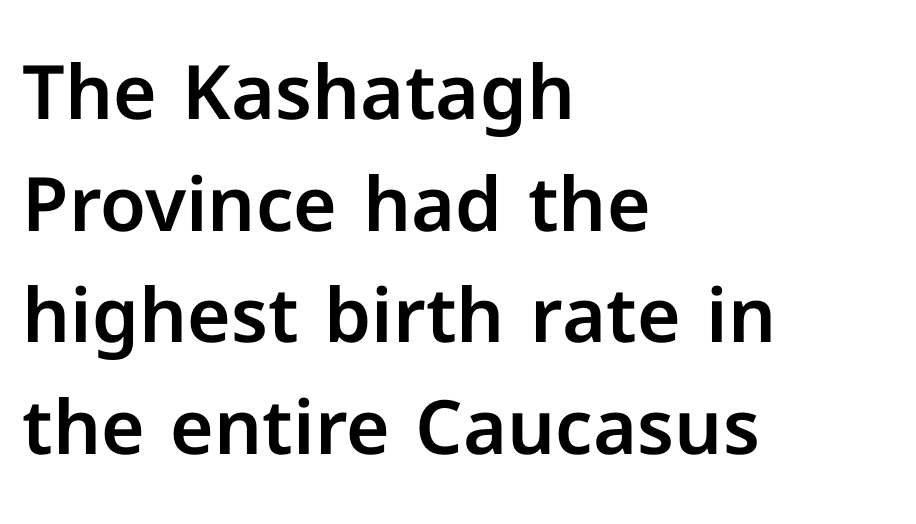
Q: Is the text italic (slanted)? A: No, it is upright.
Q: Is the typeface a serif or a sans-serif typeface? A: Sans-serif.
Q: Is the text underlined? A: No.
Q: How is the paragraph aligned? A: Left-aligned.
Q: Is the spacing between letters normal or unusually wide? A: Normal.
Q: Is the spacing between lines tight, normal or loose? A: Normal.
Q: Width (condensed, normal, or wide)? A: Normal.
Q: Stroke contrast? A: Low.
Q: x-height? A: Medium.
Q: Monospaced? A: No.
